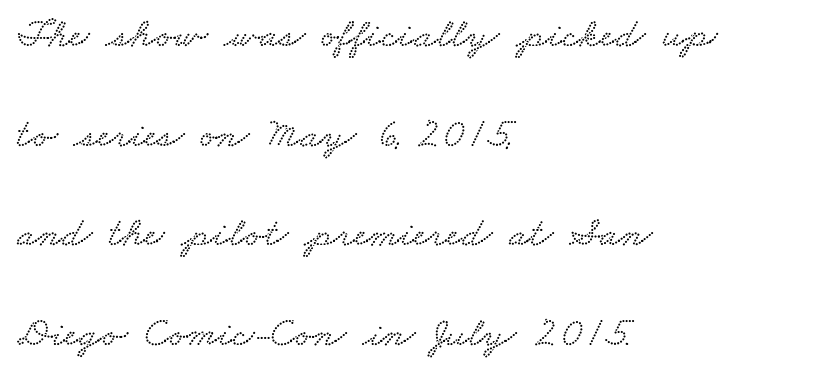
Q: Is the text underlined? A: No.
Q: How is the paragraph aligned? A: Left-aligned.
Q: Is the spacing between letters normal or unusually wide? A: Normal.
Q: Is the spacing between lines tight, normal or loose? A: Loose.
Q: Width (condensed, normal, or wide)? A: Wide.
Q: Stroke contrast? A: Low.
Q: x-height? A: Small.
Q: Monospaced? A: No.
